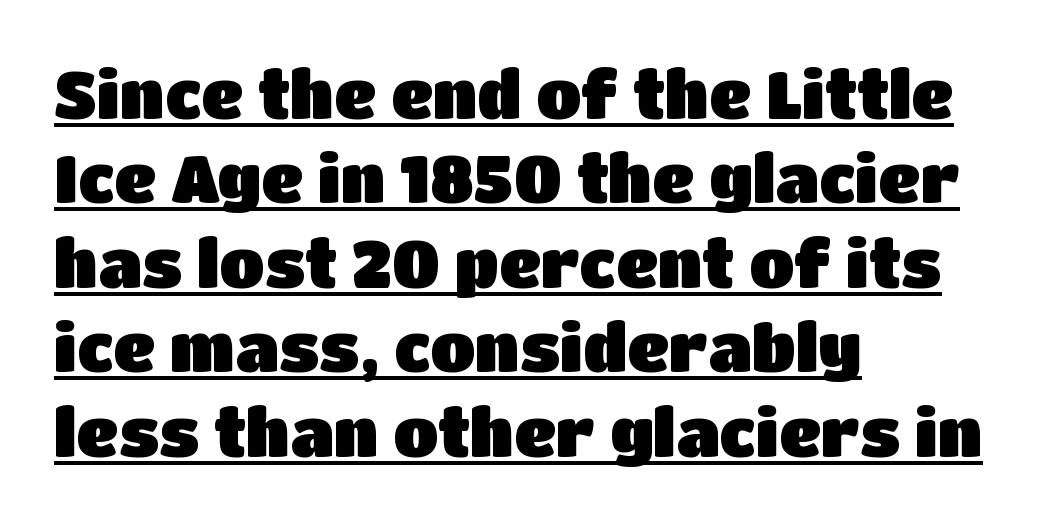
The image shows 66 px sans-serif type, upright; set left-aligned, normal line spacing (1.28x), normal letter spacing, underlined; low stroke contrast and a large x-height.
